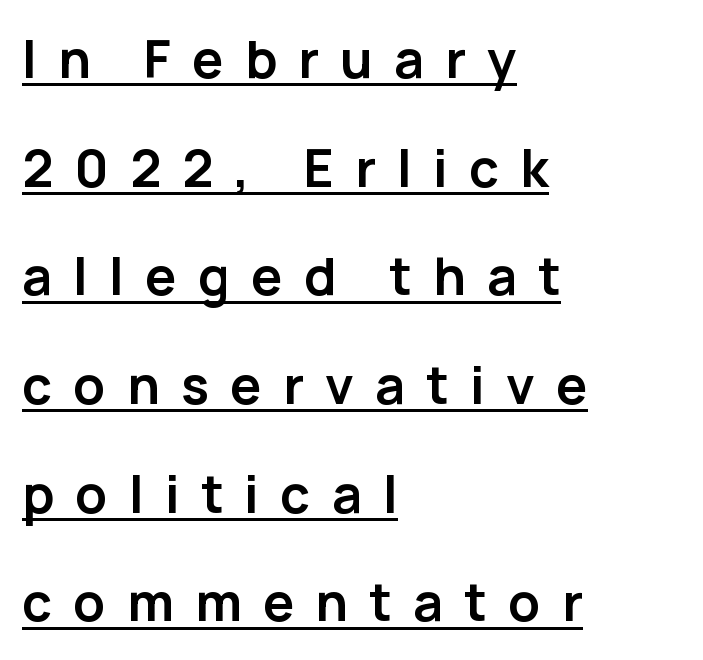
Q: Is the text bold? A: Yes.
Q: Is the text italic (slanted)? A: No, it is upright.
Q: Is the typeface a serif or a sans-serif typeface? A: Sans-serif.
Q: Is the text underlined? A: Yes.
Q: How is the paragraph aligned? A: Left-aligned.
Q: Is the spacing between letters normal or unusually wide? A: Unusually wide.
Q: Is the spacing between lines tight, normal or loose? A: Loose.
Q: Width (condensed, normal, or wide)? A: Normal.
Q: Stroke contrast? A: Low.
Q: x-height? A: Medium.
Q: Monospaced? A: No.
